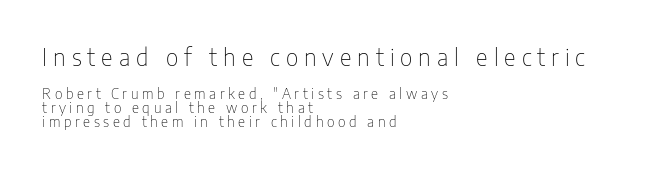
{"italic": "no", "bold": "no", "underline": "no", "align": "left", "line_spacing": "tight", "line_spacing_ratio": 1.02, "letter_spacing": "wide", "letter_spacing_em": 0.26, "larger_block": "first", "size_ratio": 1.64, "glyph_px": 23}
